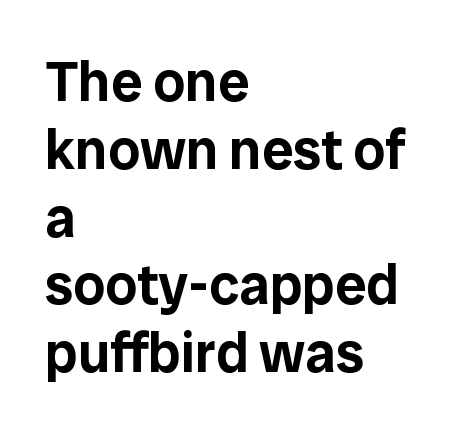
The image shows 56 px sans-serif type, upright; set left-aligned, line spacing 1.21x, normal letter spacing, not underlined; low stroke contrast and a medium x-height.
